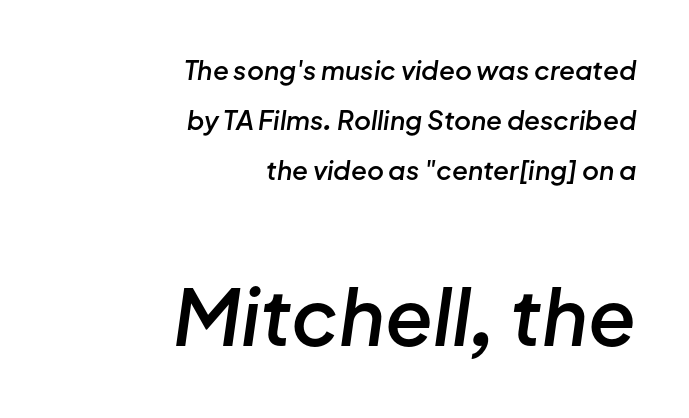
The image shows 78 px semibold type, italic (leaning right); set right-aligned, loose line spacing (1.92x), normal letter spacing, not underlined; the second (bottom) block is 3.0x larger; low stroke contrast and a medium x-height.
